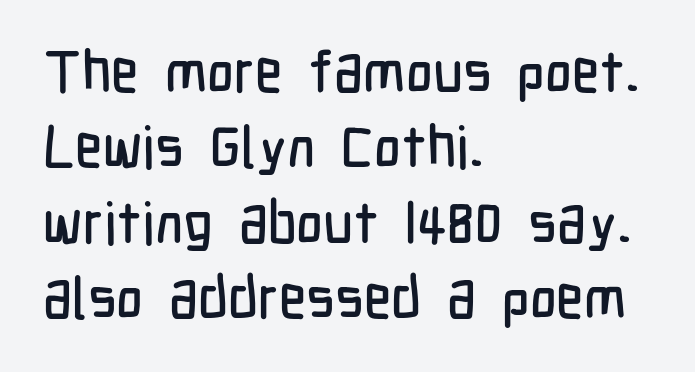
{"serif": "no", "italic": "no", "width": "condensed", "stroke_contrast": "low", "x_height": "medium", "monospaced": "no", "underline": "no", "align": "left", "line_spacing": "normal", "line_spacing_ratio": 1.3, "letter_spacing": "normal", "letter_spacing_em": 0.0, "glyph_px": 58}
